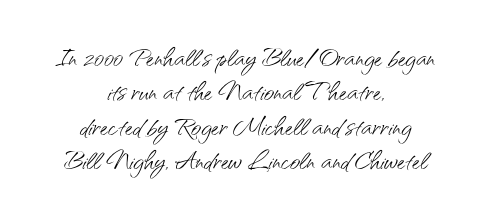
The image shows 35 px light sans-serif type; set centered, tight line spacing (0.98x), normal letter spacing, not underlined; medium stroke contrast and a small x-height.
